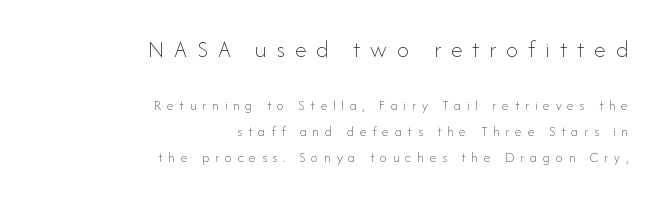
The image shows 24 px text type, upright; set right-aligned, line spacing 1.84x, unusually wide letter spacing (+0.41 em), not underlined; the first (top) block is 1.71x larger.
